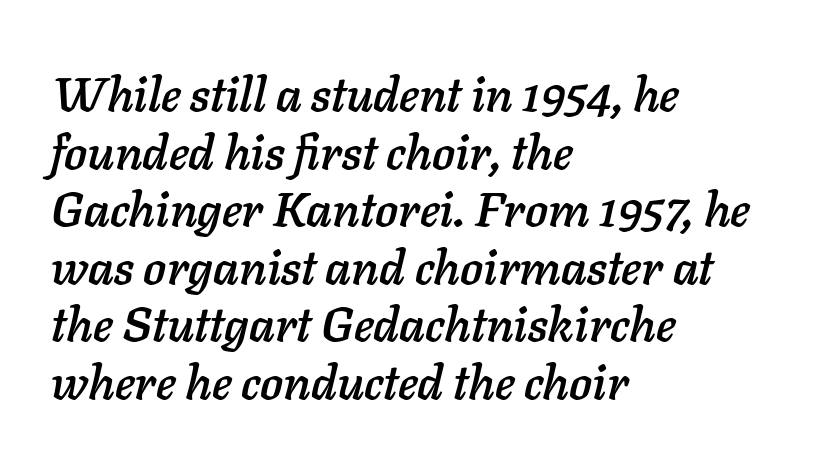
Q: Is the text italic (slanted)? A: Yes, it leans right by about 11 degrees.
Q: Is the text underlined? A: No.
Q: How is the paragraph aligned? A: Left-aligned.
Q: Is the spacing between letters normal or unusually wide? A: Normal.
Q: Width (condensed, normal, or wide)? A: Normal.
Q: Stroke contrast? A: Low.
Q: x-height? A: Medium.
Q: Monospaced? A: No.
